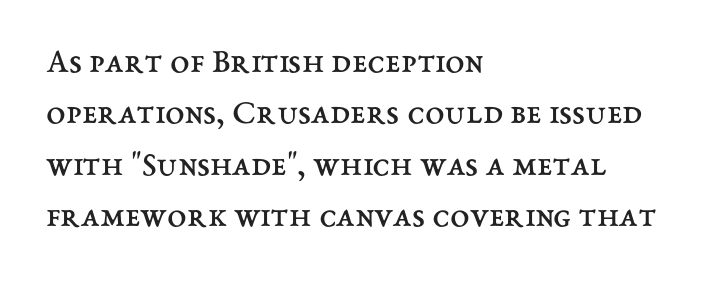
Q: Is the text bold? A: No.
Q: Is the text italic (slanted)? A: No, it is upright.
Q: Is the text underlined? A: No.
Q: How is the paragraph aligned? A: Left-aligned.
Q: Is the spacing between letters normal or unusually wide? A: Normal.
Q: Is the spacing between lines tight, normal or loose? A: Normal.
Q: Width (condensed, normal, or wide)? A: Normal.
Q: Stroke contrast? A: Medium.
Q: x-height? A: Medium.
Q: Monospaced? A: No.
